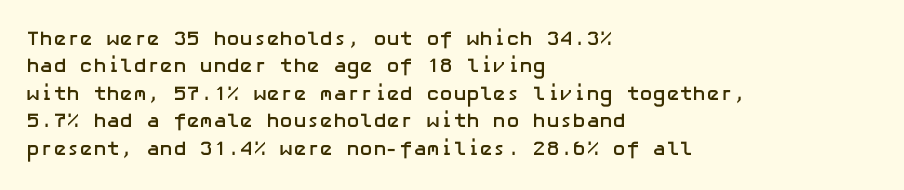
The image shows 20 px bold type, upright; set left-aligned, normal line spacing (1.37x), normal letter spacing, not underlined.
